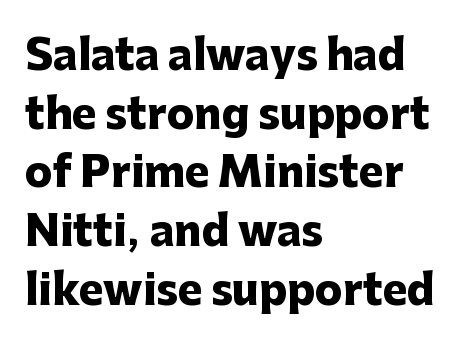
Character widths vary here, with narrow letters taking less room than wide ones. Plain, unruled lines of type. The letters sit at their default tracking, neither squeezed nor spread. How would I describe the line gaps? Plain and ordinary.
